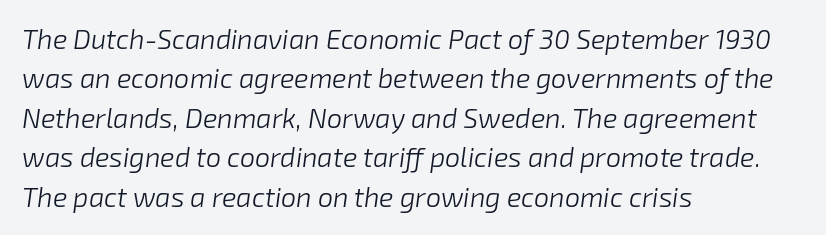
The image shows 27 px text type, italic (leaning right); set left-aligned, normal line spacing (1.46x), normal letter spacing, not underlined.
